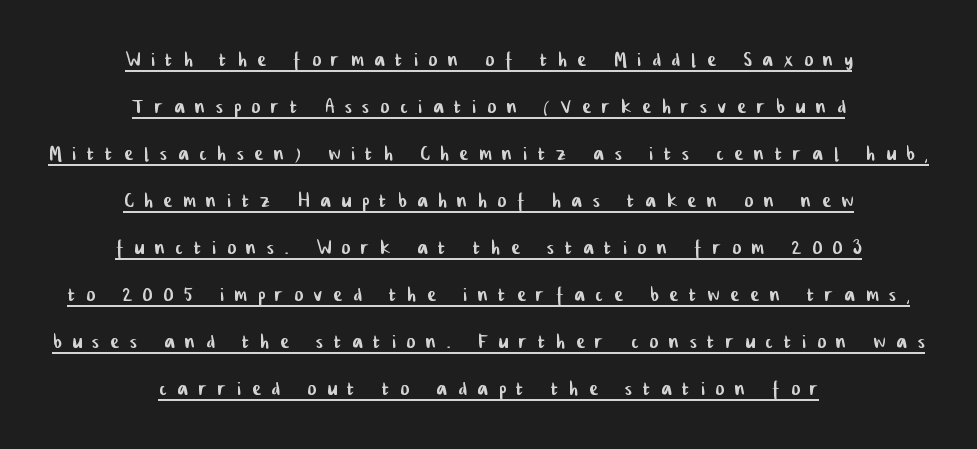
Check the space under the baseline: a stroke is drawn there. In CSS terms this would be text-align: center. Someone cranked the tracking dial way up on this one.
